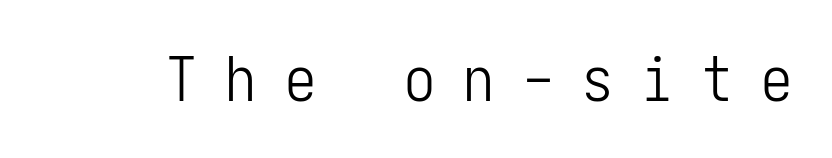
The image shows 62 px light, condensed sans-serif type, upright; set unusually wide letter spacing (+0.46 em), not underlined; low stroke contrast and a medium x-height.
